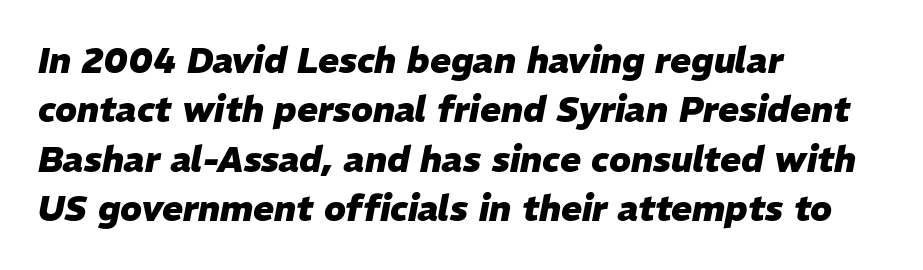
The image shows 35 px heavy type, italic (leaning right); set left-aligned, normal line spacing (1.41x), normal letter spacing, not underlined; low stroke contrast and a medium x-height.
